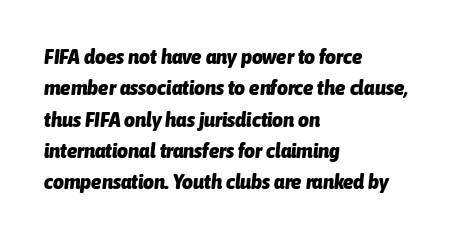
Q: Is the text bold? A: Yes.
Q: Is the text italic (slanted)? A: Yes, it leans right by about 6 degrees.
Q: Is the text underlined? A: No.
Q: How is the paragraph aligned? A: Left-aligned.
Q: Is the spacing between letters normal or unusually wide? A: Normal.
Q: Is the spacing between lines tight, normal or loose? A: Normal.
